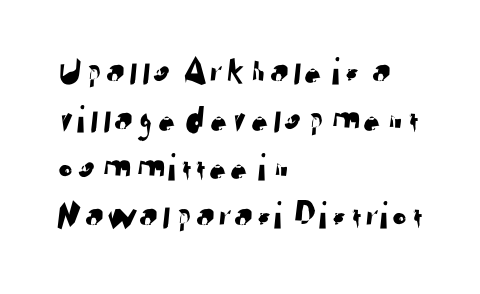
Q: Is the typeface a serif or a sans-serif typeface? A: Sans-serif.
Q: Is the text underlined? A: No.
Q: How is the paragraph aligned? A: Left-aligned.
Q: Is the spacing between letters normal or unusually wide? A: Normal.
Q: Width (condensed, normal, or wide)? A: Normal.
Q: Stroke contrast? A: Low.
Q: x-height? A: Medium.
Q: Monospaced? A: No.
